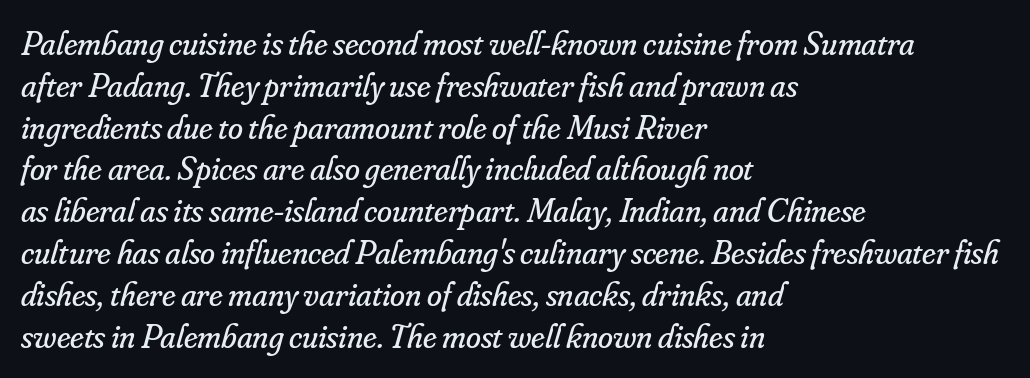
Q: Is the text bold? A: No.
Q: Is the text italic (slanted)? A: Yes, it leans right by about 16 degrees.
Q: Is the typeface a serif or a sans-serif typeface? A: Serif.
Q: Is the text underlined? A: No.
Q: How is the paragraph aligned? A: Left-aligned.
Q: Is the spacing between letters normal or unusually wide? A: Normal.
Q: Width (condensed, normal, or wide)? A: Normal.
Q: Stroke contrast? A: Low.
Q: x-height? A: Small.
Q: Monospaced? A: No.
